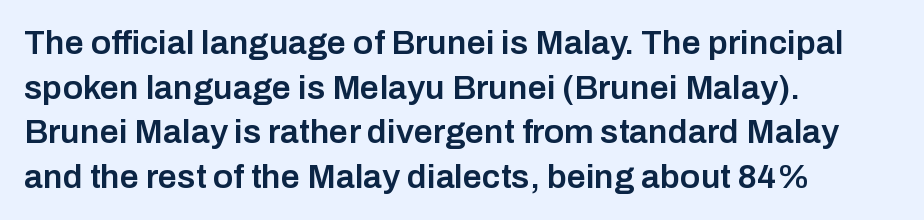
The space between consecutive lines is moderate. Weight check: semibold — heavier than regular, not quite bold. The space beneath each line is pristine and unruled. Looks like regular typesetting: each glyph gets only the width it needs. The characters display no serif detailing; their extremities are plain. The text block is weighted toward the left margin, trailing off unevenly rightward.
